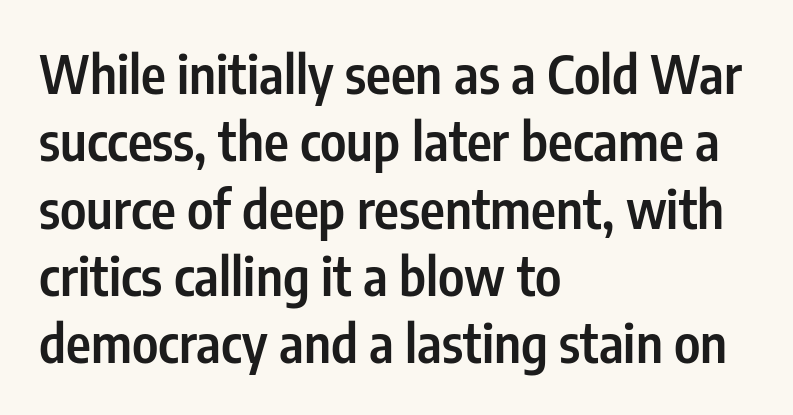
Q: Is the text bold? A: Semi-bold.
Q: Is the text italic (slanted)? A: No, it is upright.
Q: Is the typeface a serif or a sans-serif typeface? A: Sans-serif.
Q: Is the text underlined? A: No.
Q: How is the paragraph aligned? A: Left-aligned.
Q: Is the spacing between letters normal or unusually wide? A: Normal.
Q: Is the spacing between lines tight, normal or loose? A: Normal.
Q: Width (condensed, normal, or wide)? A: Condensed.
Q: Stroke contrast? A: Low.
Q: x-height? A: Medium.
Q: Monospaced? A: No.
